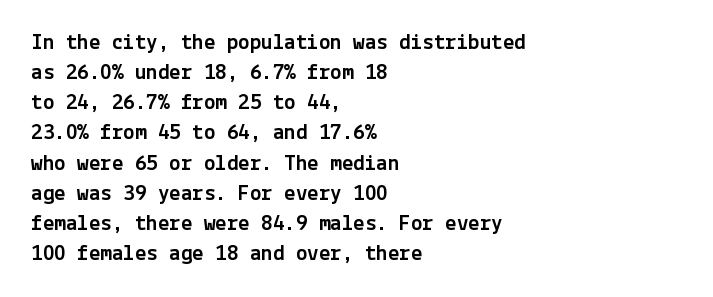
The image shows 23 px text type, upright; set left-aligned, normal line spacing (1.31x), normal letter spacing, not underlined.
